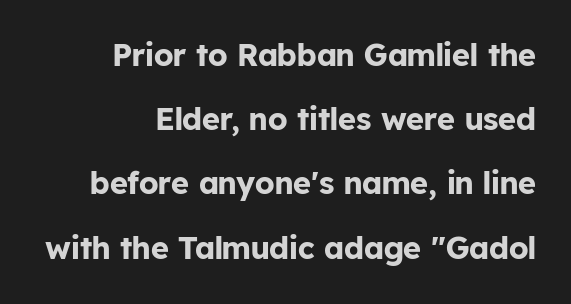
The image shows 31 px bold sans-serif type, upright; set right-aligned, loose line spacing (2.07x), normal letter spacing, not underlined; low stroke contrast and a medium x-height.
